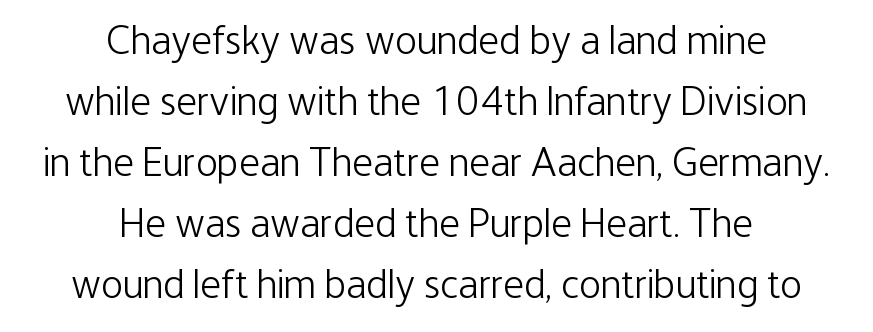
The image shows 41 px light, condensed sans-serif type, upright; set centered, normal line spacing (1.49x), normal letter spacing, not underlined; low stroke contrast and a medium x-height.
